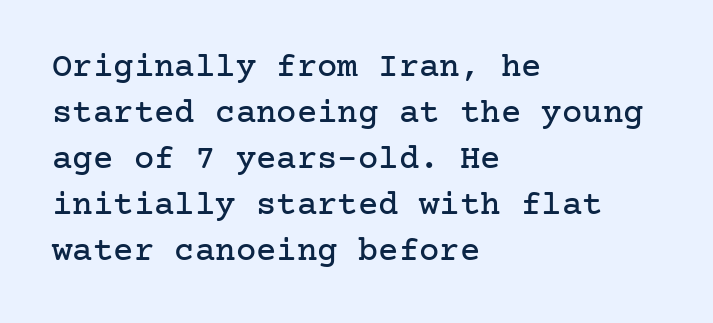
The image shows 34 px serif type, upright; set left-aligned, normal line spacing (1.35x), normal letter spacing, not underlined; low stroke contrast and a medium x-height.
